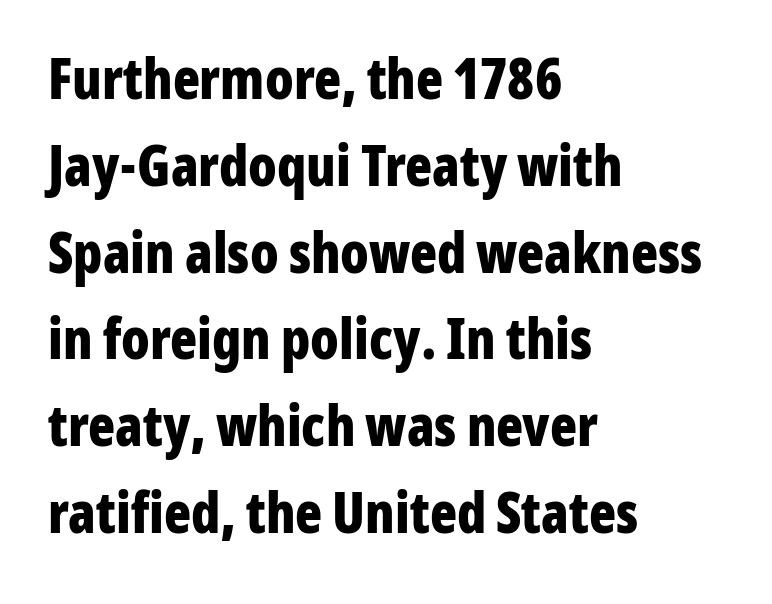
Q: Is the text bold? A: Yes.
Q: Is the text italic (slanted)? A: No, it is upright.
Q: Is the typeface a serif or a sans-serif typeface? A: Sans-serif.
Q: Is the text underlined? A: No.
Q: How is the paragraph aligned? A: Left-aligned.
Q: Is the spacing between letters normal or unusually wide? A: Normal.
Q: Is the spacing between lines tight, normal or loose? A: Normal.
Q: Width (condensed, normal, or wide)? A: Condensed.
Q: Stroke contrast? A: Low.
Q: x-height? A: Medium.
Q: Monospaced? A: No.
